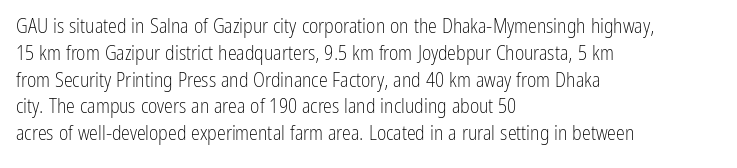
The image shows 20 px text type, upright; set left-aligned, normal line spacing (1.34x), normal letter spacing, not underlined.
